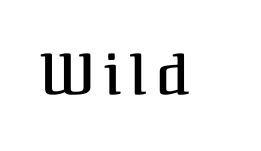
Nope, not italic — everything's standing straight. Any mark beneath the type? The region is blank. The passage shown is typeset with a serif family. Emphasis by weight is partial: semibold. A typesetter would call this proportional, since set widths differ per character.
